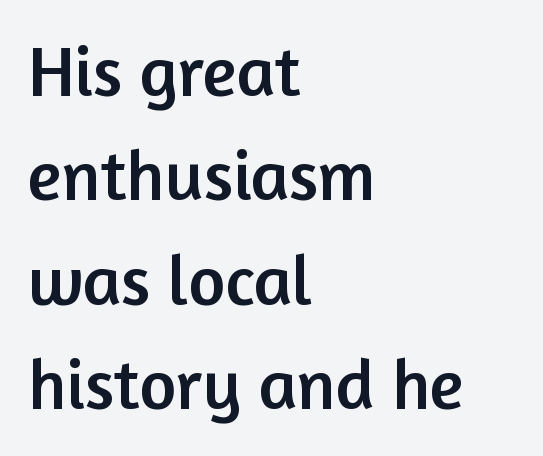
The image shows 71 px sans-serif type, upright; set left-aligned, normal line spacing (1.47x), normal letter spacing, not underlined; low stroke contrast and a medium x-height.
